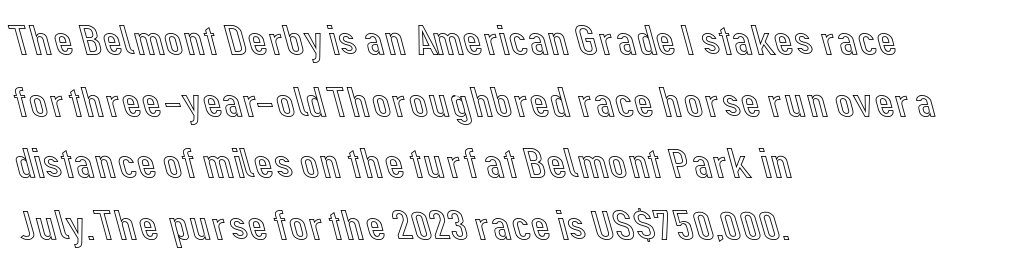
The image shows 42 px text type; set left-aligned, normal line spacing (1.47x), normal letter spacing, not underlined; a medium x-height.
